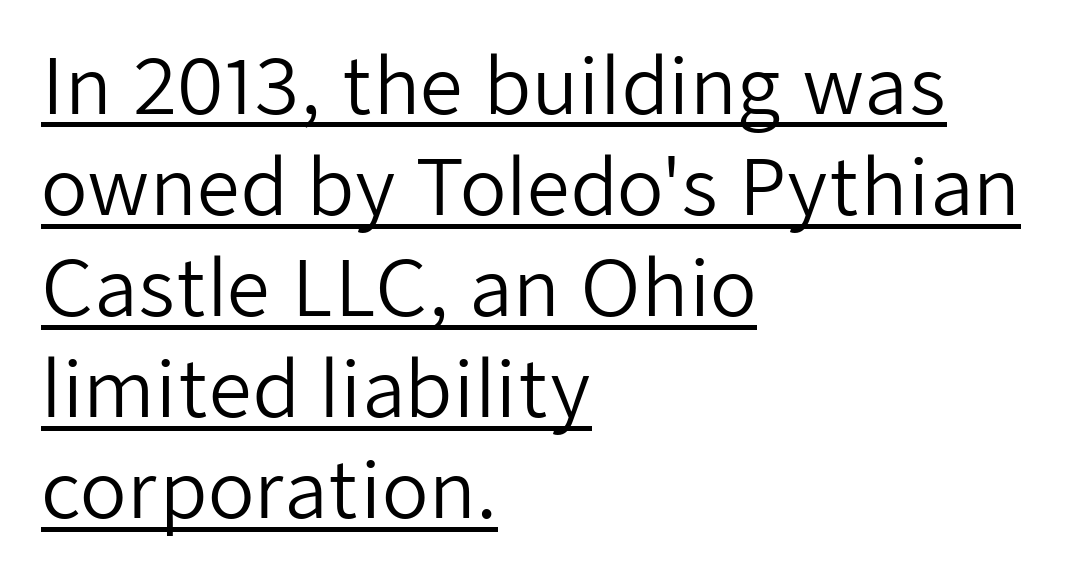
{"serif": "no", "italic": "no", "bold": "no", "weight": "regular", "width": "normal", "stroke_contrast": "low", "x_height": "medium", "monospaced": "no", "underline": "yes", "align": "left", "line_spacing": "normal", "line_spacing_ratio": 1.33, "letter_spacing": "normal", "letter_spacing_em": 0.0, "glyph_px": 76}
